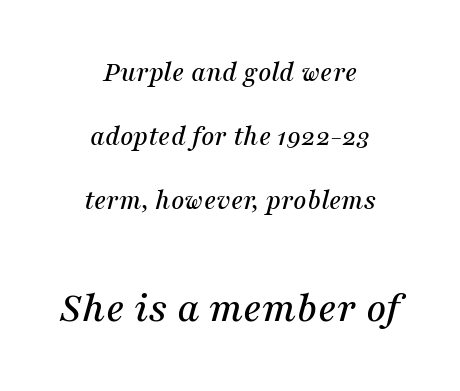
{"serif": "yes", "italic": "yes", "lean": "right", "slant_degrees": 16, "width": "normal", "stroke_contrast": "medium", "x_height": "medium", "monospaced": "no", "underline": "no", "align": "center", "line_spacing": "loose", "line_spacing_ratio": 2.21, "letter_spacing": "normal", "letter_spacing_em": 0.0, "larger_block": "second", "size_ratio": 1.52, "glyph_px": 44}
